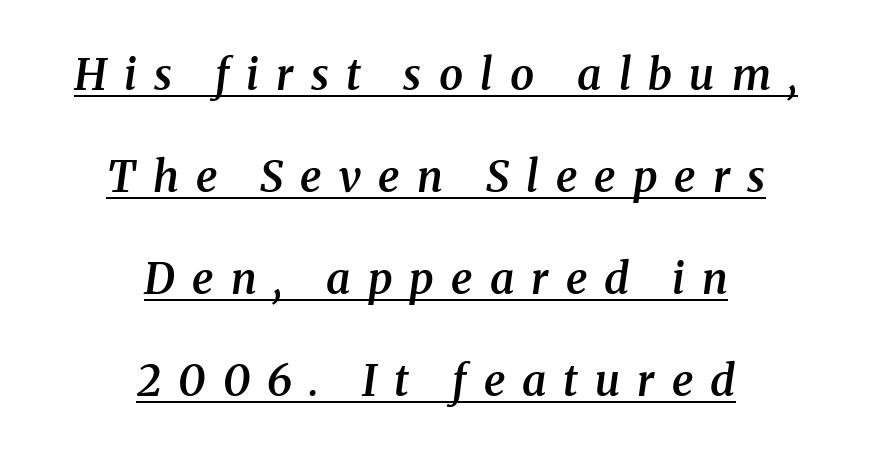
The image shows 43 px semibold serif type, italic (leaning right); set centered, loose line spacing (2.37x), unusually wide letter spacing (+0.4 em), underlined; medium stroke contrast and a medium x-height.
